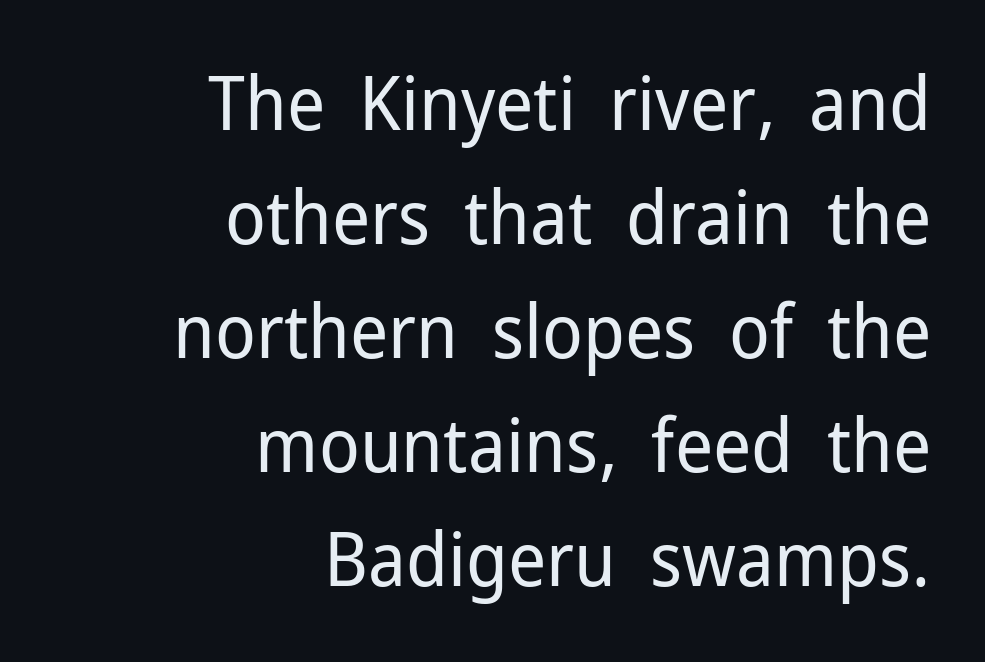
Q: Is the text bold? A: No.
Q: Is the text italic (slanted)? A: No, it is upright.
Q: Is the typeface a serif or a sans-serif typeface? A: Sans-serif.
Q: Is the text underlined? A: No.
Q: How is the paragraph aligned? A: Right-aligned.
Q: Is the spacing between letters normal or unusually wide? A: Normal.
Q: Is the spacing between lines tight, normal or loose? A: Normal.
Q: Width (condensed, normal, or wide)? A: Normal.
Q: Stroke contrast? A: Low.
Q: x-height? A: Medium.
Q: Monospaced? A: No.
